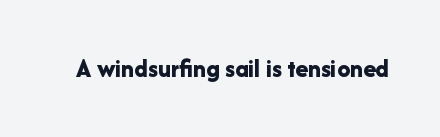
{"italic": "no", "bold": "yes", "underline": "no", "letter_spacing": "normal", "letter_spacing_em": 0.0, "glyph_px": 26}
